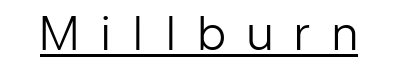
You can tell it's not italic because the verticals are truly vertical. Counters stay open thanks to moderate or lighter strokes. The letters advance in unequal steps, a hallmark of proportional type. The line texture is sparse and dotted thanks to wide tracking. The lettering is marked with a stroke running underneath it.
